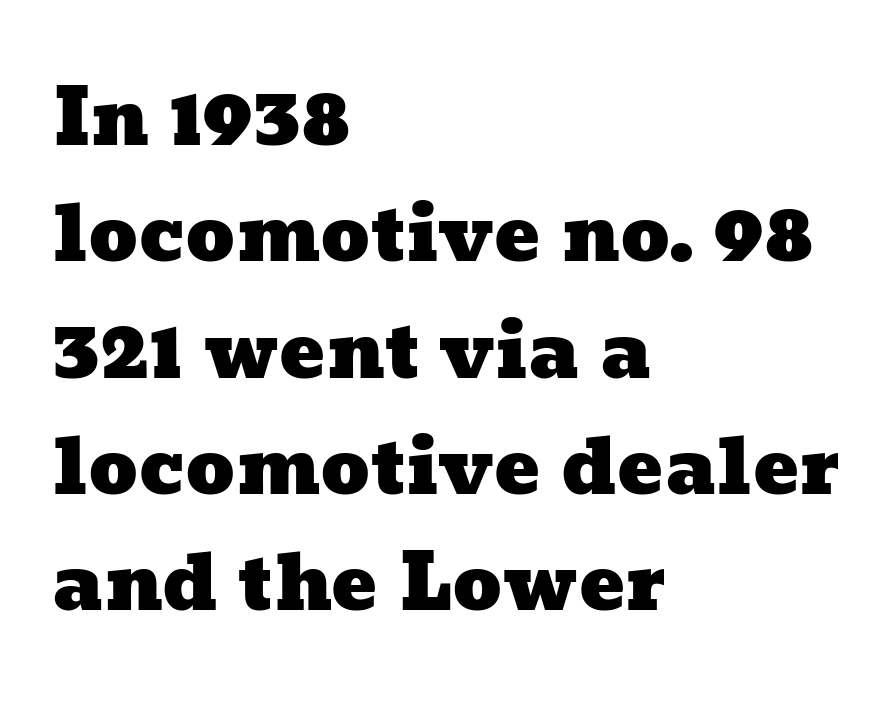
{"width": "wide", "stroke_contrast": "low", "x_height": "medium", "monospaced": "no", "underline": "no", "align": "left", "line_spacing": "normal", "line_spacing_ratio": 1.53, "letter_spacing": "normal", "letter_spacing_em": 0.0, "glyph_px": 76}
